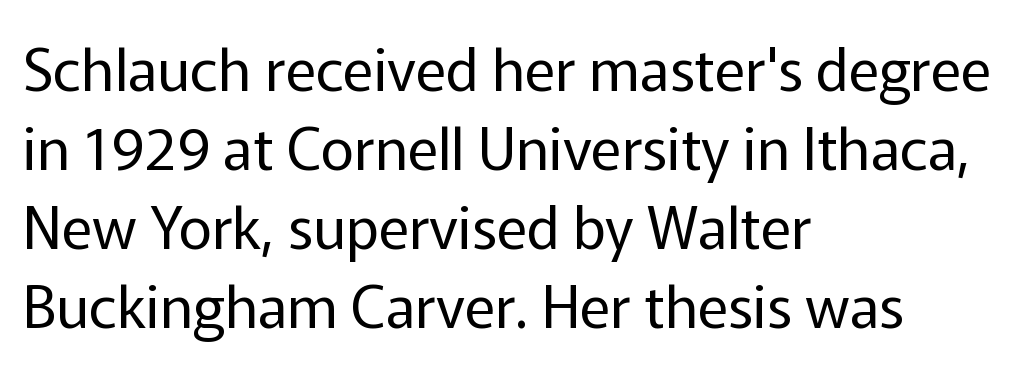
The passage shown is not bold in any degree. The glyphs are unaccompanied by any horizontal stroke below them. Do the characters align in a grid? No, the font is proportional. Where is the straight margin? On the left.
